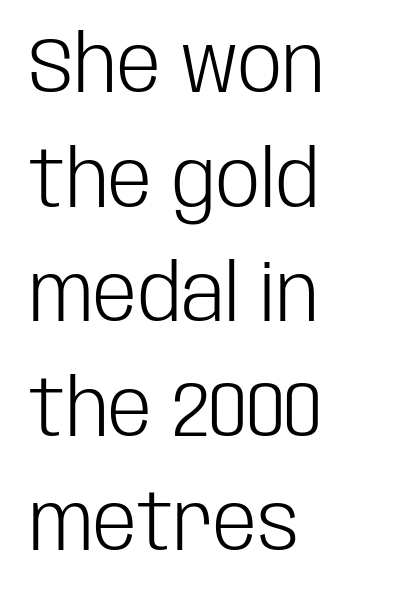
The image shows 79 px light, condensed sans-serif type, upright; set left-aligned, normal line spacing (1.45x), normal letter spacing, not underlined; low stroke contrast and a large x-height.
